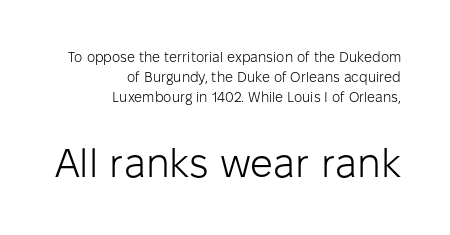
{"serif": "no", "italic": "no", "bold": "no", "weight": "light", "width": "normal", "stroke_contrast": "low", "x_height": "medium", "monospaced": "no", "underline": "no", "align": "right", "line_spacing": "normal", "line_spacing_ratio": 1.43, "letter_spacing": "normal", "letter_spacing_em": 0.0, "larger_block": "second", "size_ratio": 2.86, "glyph_px": 40}
